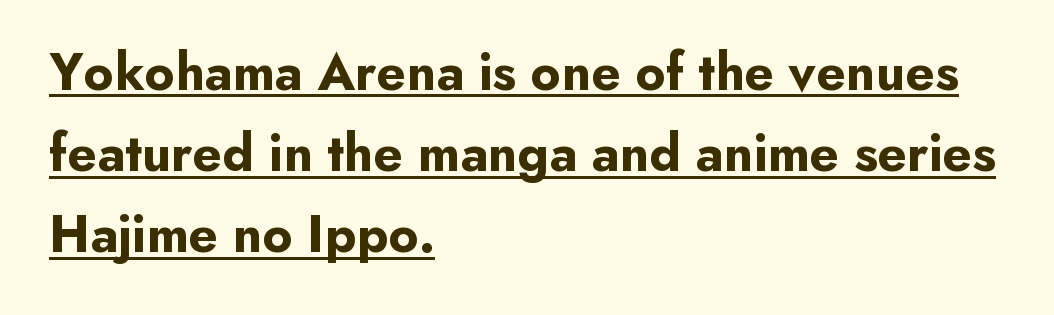
Q: Is the text bold? A: Yes.
Q: Is the text italic (slanted)? A: No, it is upright.
Q: Is the typeface a serif or a sans-serif typeface? A: Sans-serif.
Q: Is the text underlined? A: Yes.
Q: How is the paragraph aligned? A: Left-aligned.
Q: Is the spacing between letters normal or unusually wide? A: Normal.
Q: Is the spacing between lines tight, normal or loose? A: Normal.
Q: Width (condensed, normal, or wide)? A: Normal.
Q: Stroke contrast? A: Low.
Q: x-height? A: Small.
Q: Monospaced? A: No.
